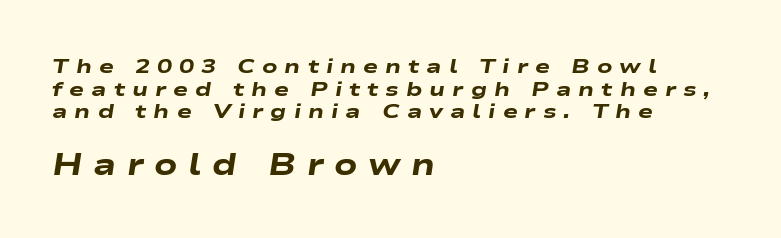
The image shows 30 px heavy, wide type, italic (leaning right); set left-aligned, tight line spacing (1.13x), unusually wide letter spacing (+0.35 em), not underlined; the second (bottom) block is 1.5x larger; low stroke contrast and a medium x-height.
